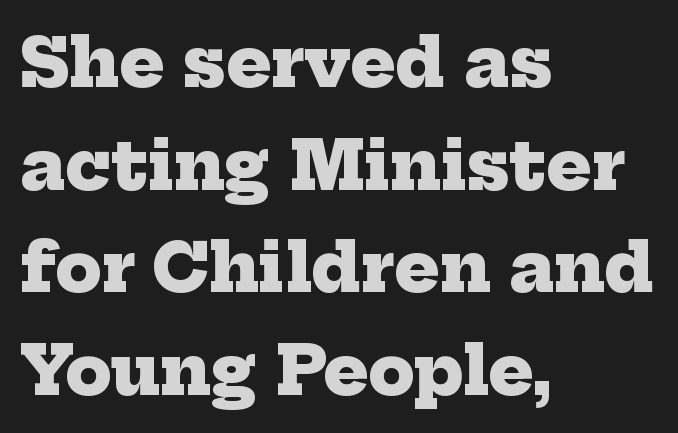
Do the characters align in a grid? No, the font is proportional. The paragraph has a hard left edge and a soft right edge. The glyphs are unaccompanied by any horizontal stroke below them. The face used here is seriffed, in the tradition of book romans. A full-strength bold gives these letters their thick strokes. This block has exactly the height ordinary leading produces.
